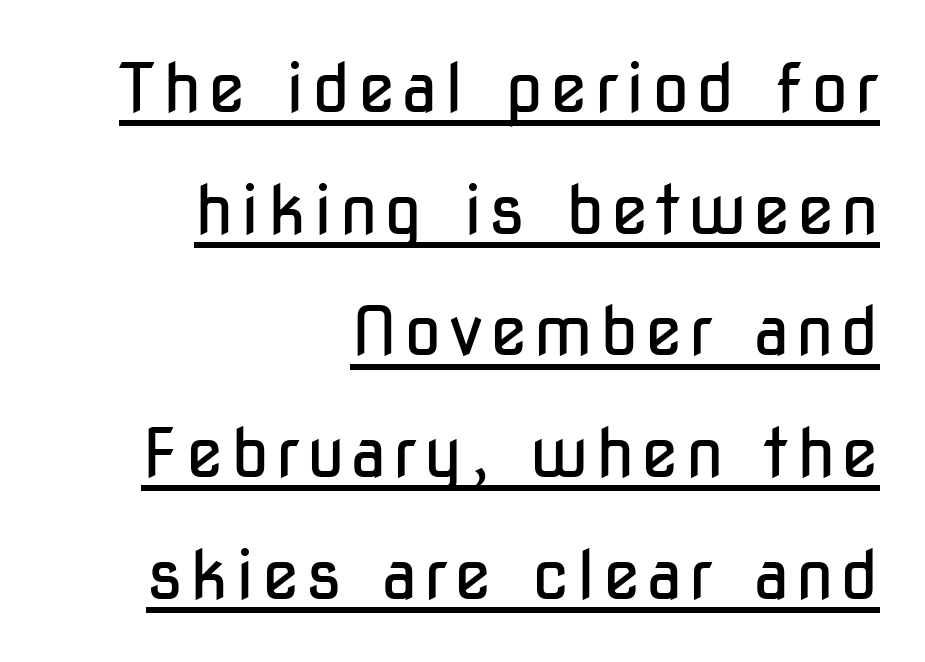
A typesetter would mark this as roman, not italic. Does the type have serifs? No, each stem ends abruptly. This rendering uses right alignment, leaving the left contour irregular. Stem width sits at or under what a default text font uses. Each letter keeps its own natural width here, so spacing adapts to shape. The lettering is marked with a stroke running underneath it.
